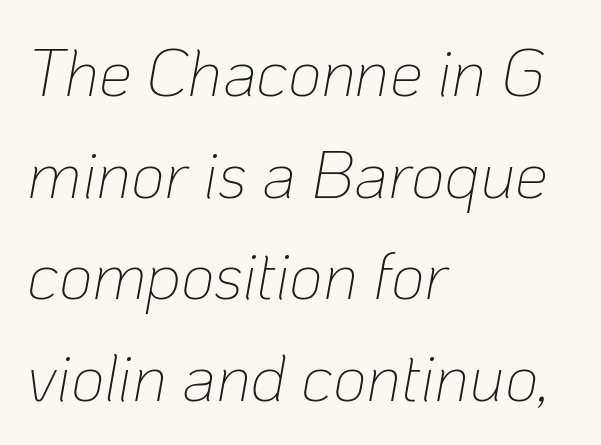
Between one letter and the next there's only the usual sliver of space. In terms of leading, this rendering sits right in the middle. These lines were composed using italics. The compositor pushed each line to the left boundary.
